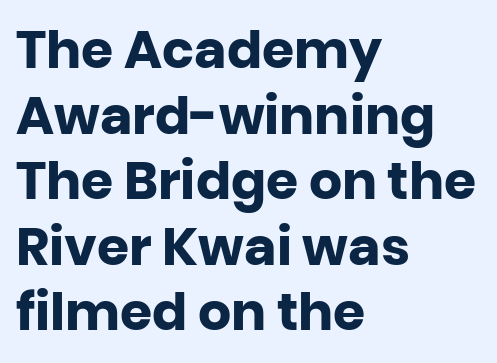
{"serif": "no", "italic": "no", "bold": "yes", "weight": "heavy", "width": "normal", "stroke_contrast": "low", "x_height": "large", "monospaced": "no", "underline": "no", "align": "left", "line_spacing": "normal", "line_spacing_ratio": 1.26, "letter_spacing": "normal", "letter_spacing_em": 0.0, "glyph_px": 52}
